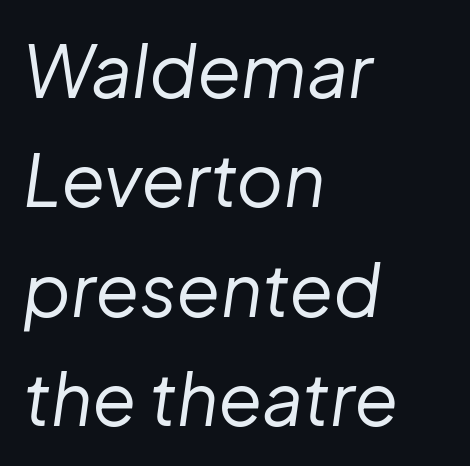
Q: Is the text bold? A: No.
Q: Is the text italic (slanted)? A: Yes, it leans right by about 8 degrees.
Q: Is the text underlined? A: No.
Q: How is the paragraph aligned? A: Left-aligned.
Q: Is the spacing between letters normal or unusually wide? A: Normal.
Q: Is the spacing between lines tight, normal or loose? A: Normal.
Q: Width (condensed, normal, or wide)? A: Normal.
Q: Stroke contrast? A: Low.
Q: x-height? A: Medium.
Q: Monospaced? A: No.
